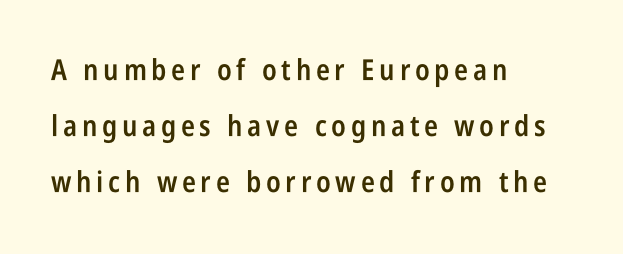
{"serif": "no", "italic": "no", "bold": "semi", "weight": "semibold", "width": "condensed", "stroke_contrast": "low", "x_height": "large", "monospaced": "no", "underline": "no", "align": "left", "line_spacing": "loose", "line_spacing_ratio": 1.93, "glyph_px": 29}
